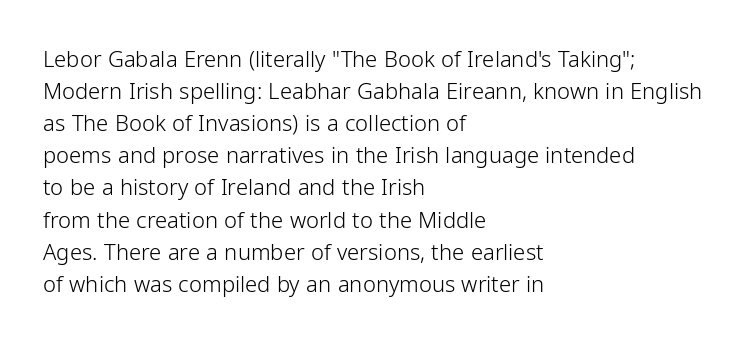
Q: Is the text bold? A: No.
Q: Is the text italic (slanted)? A: No, it is upright.
Q: Is the text underlined? A: No.
Q: How is the paragraph aligned? A: Left-aligned.
Q: Is the spacing between letters normal or unusually wide? A: Normal.
Q: Is the spacing between lines tight, normal or loose? A: Normal.
